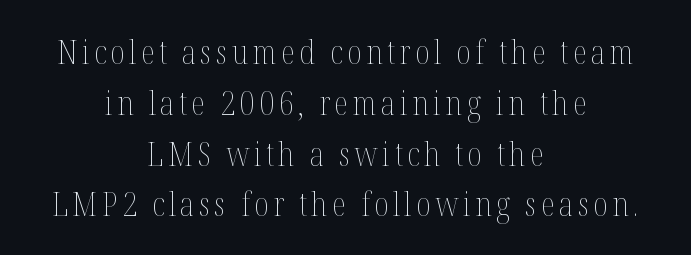
Evenly set lines give the paragraph a standard silhouette. Style check: upright. Rule under the text: the space is simply empty. A student would call this center alignment; a typographer would say set centered. Spacing verdict: proportional, widths tailored to each character.
